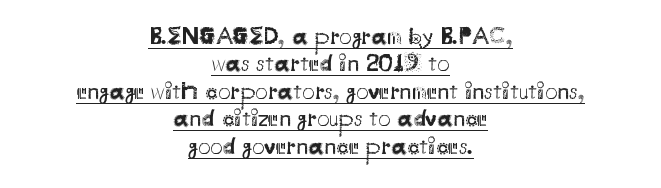
One-word summary of the alignment: center. A baseline rule has been typeset under these characters. This sample uses an upright cut, with every glyph sitting square on the baseline. The face looks like a standard text weight, possibly lighter. Characters follow at the spacing the type designer built in.
